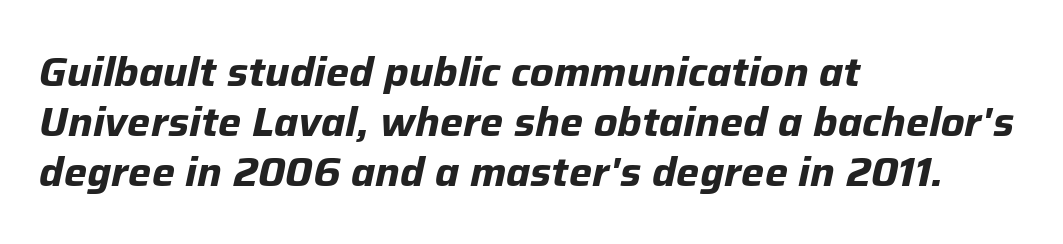
The image shows 41 px bold type, italic (leaning right); set left-aligned, line spacing 1.22x, normal letter spacing, not underlined; low stroke contrast and a medium x-height.
